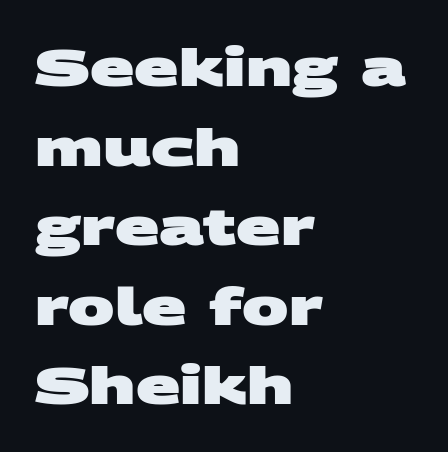
The image shows 52 px heavy, wide sans-serif type; set left-aligned, normal line spacing (1.53x), normal letter spacing, not underlined; medium stroke contrast and a large x-height.
